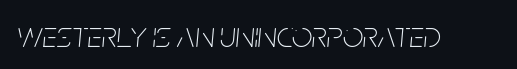
{"italic": "yes", "lean": "right", "slant_degrees": 5, "bold": "no", "weight": "thin", "width": "condensed", "stroke_contrast": "low", "x_height": "large", "monospaced": "no", "underline": "no", "letter_spacing": "normal", "letter_spacing_em": 0.0, "glyph_px": 36}
